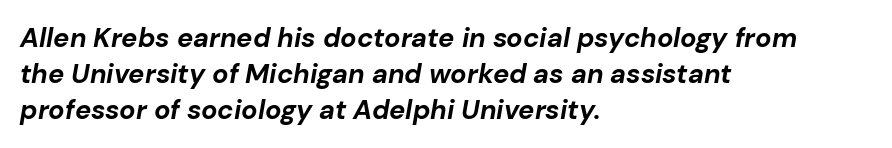
Q: Is the text bold? A: Yes.
Q: Is the text italic (slanted)? A: Yes, it leans right by about 10 degrees.
Q: Is the text underlined? A: No.
Q: How is the paragraph aligned? A: Left-aligned.
Q: Is the spacing between letters normal or unusually wide? A: Normal.
Q: Is the spacing between lines tight, normal or loose? A: Normal.
